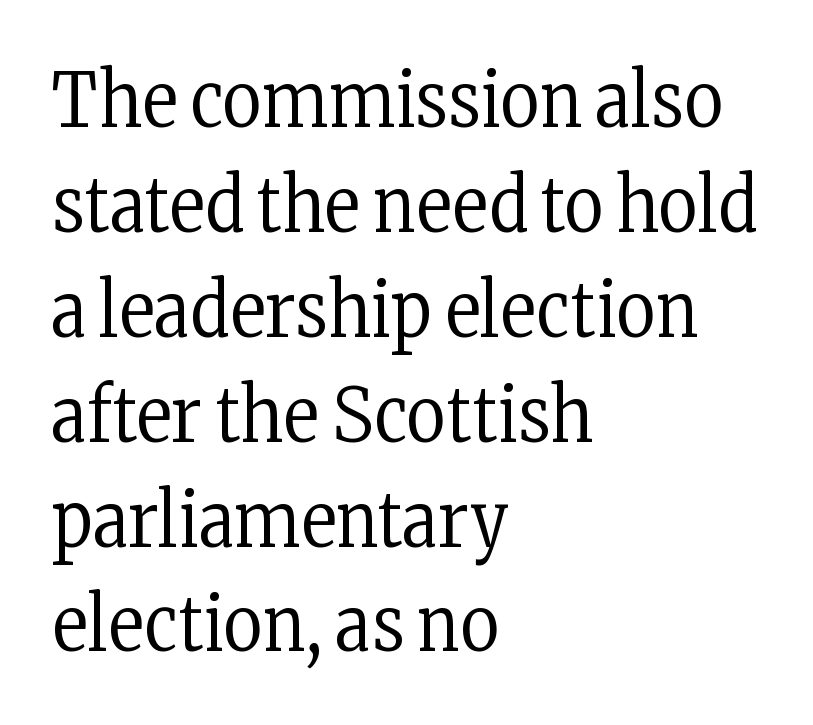
Each letter keeps its own natural width here, so spacing adapts to shape. Is there much room between lines? A standard amount, neither cramped nor airy. The paragraph has a hard left edge and a soft right edge. No heavy texture on the line: the type isn't bold.
